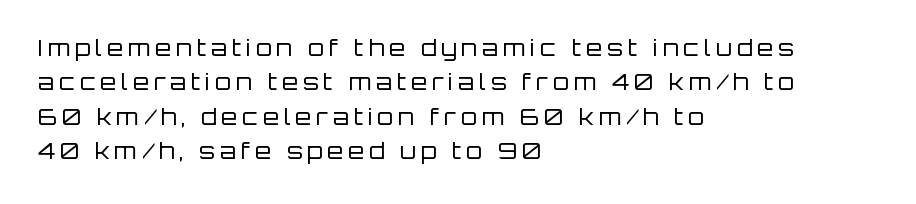
Leading matches the norm, producing a regular column. Underlining? Definitely not there. Compared with typical body copy, the letter spacing here is much looser. A light-to-regular cut is what we see here.
